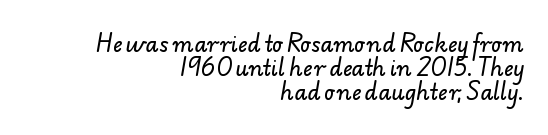
Standard letterfit; no display-style spreading of the glyphs. Compared with typical paragraphs, the rows here are closer together. The foot of each line stays bare and open. Horizontally, the lines are justified to the trailing edge only.
